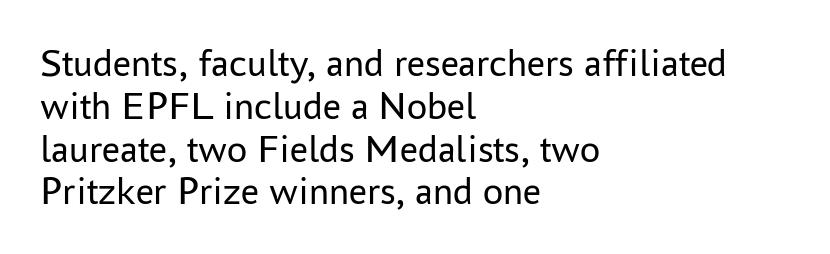
The typesetter chose a ragged-right arrangement here. Unmarked baselines from the first word to the last. Looks like regular typesetting: each glyph gets only the width it needs. Standard letterfit; no display-style spreading of the glyphs. The block of text is dense from top to bottom, with scant space between rows. Serifs: no, the terminals of the letterforms are clean.
